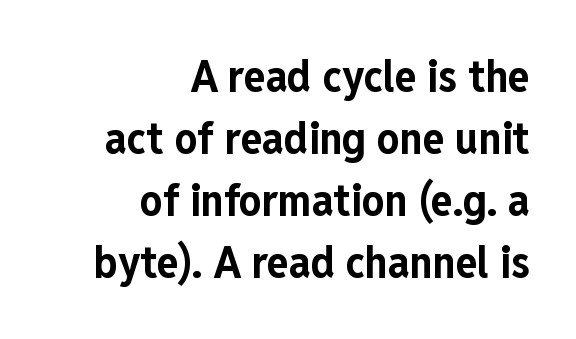
The passage shown is not underscored anywhere. Inter-character spacing is left at the font's built-in metrics. The compositor pushed each line to the right boundary. Looks like regular typesetting: each glyph gets only the width it needs.
